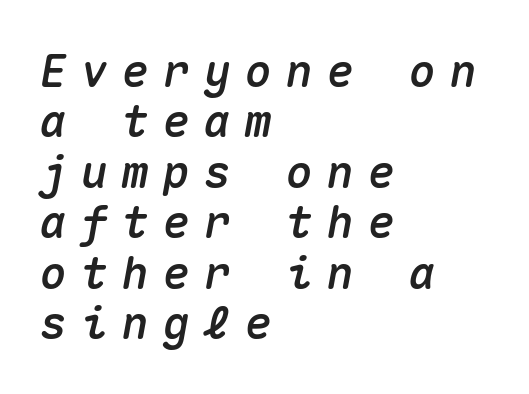
This sample uses an oblique cut, with every glyph tilted off the vertical. The specimen omits any rule beneath the text block's lines. Fixed-width glyphs throughout — classic coding-font behaviour. Between one letter and the next there's a generous, obvious gap. All the whitespace from short lines collects on the right. The passage shown stacks its lines with hardly any gap.
